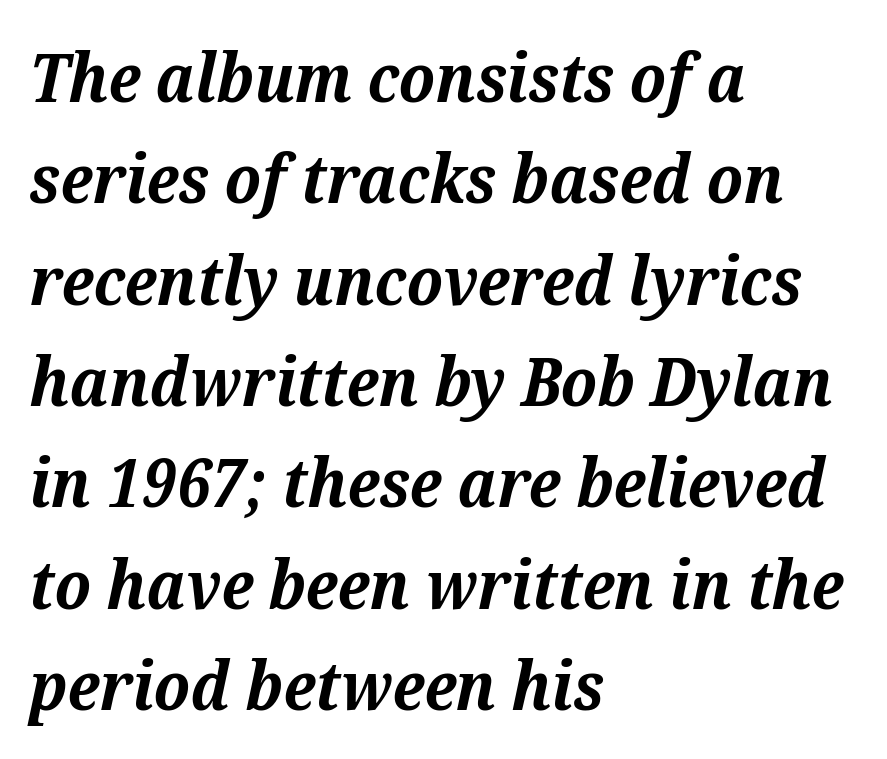
Q: Is the text bold? A: Yes.
Q: Is the text italic (slanted)? A: Yes, it leans right by about 12 degrees.
Q: Is the typeface a serif or a sans-serif typeface? A: Serif.
Q: Is the text underlined? A: No.
Q: How is the paragraph aligned? A: Left-aligned.
Q: Is the spacing between letters normal or unusually wide? A: Normal.
Q: Is the spacing between lines tight, normal or loose? A: Normal.
Q: Width (condensed, normal, or wide)? A: Normal.
Q: Stroke contrast? A: Medium.
Q: x-height? A: Medium.
Q: Monospaced? A: No.
